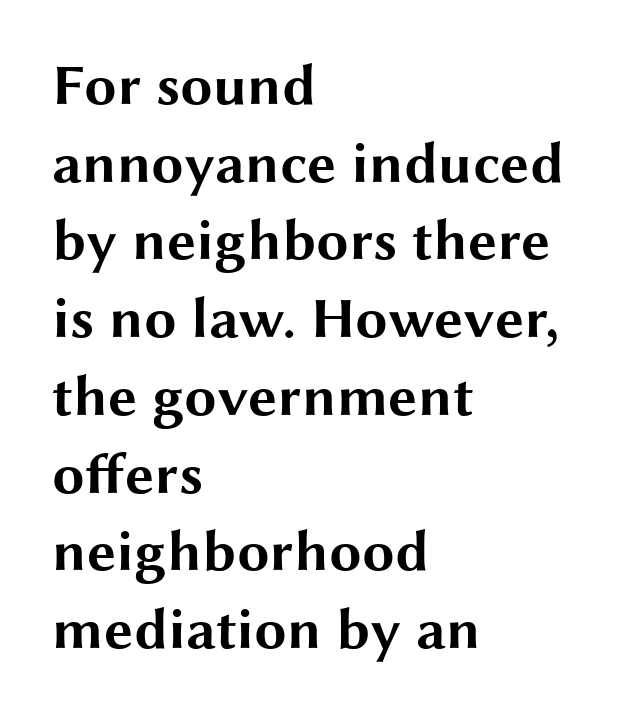
{"serif": "no", "italic": "no", "bold": "yes", "weight": "bold", "width": "wide", "stroke_contrast": "medium", "x_height": "medium", "monospaced": "no", "underline": "no", "align": "left", "line_spacing": "normal", "line_spacing_ratio": 1.34, "letter_spacing": "normal", "letter_spacing_em": 0.0, "glyph_px": 58}
